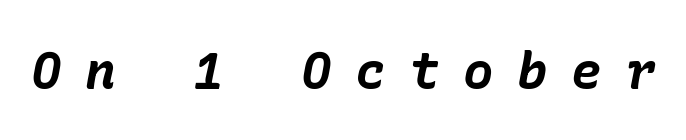
Weight check: bold — yes, fully. The specimen omits any rule beneath the text block's lines. The rendering applies a slant to the glyphs. Here the glyphs are tracked loosely, breaking word shapes into spaced letters.
